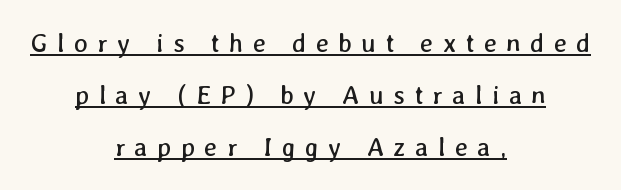
Both edges are ragged and mirror each other, which tells us the setting is centered. Beneath each row of characters lies a ruled line. The rendering uses a large line-height, opening up the rows. The gaps between neighbouring characters are conspicuously large.
